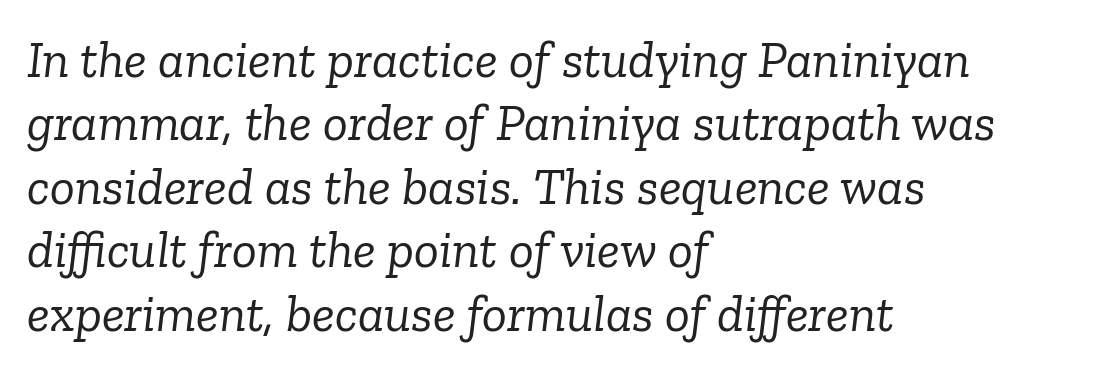
{"serif": "yes", "italic": "yes", "lean": "right", "slant_degrees": 6, "bold": "no", "weight": "light", "width": "normal", "stroke_contrast": "low", "x_height": "medium", "monospaced": "no", "underline": "no", "align": "left", "line_spacing_ratio": 1.22, "letter_spacing": "normal", "letter_spacing_em": 0.0, "glyph_px": 52}
